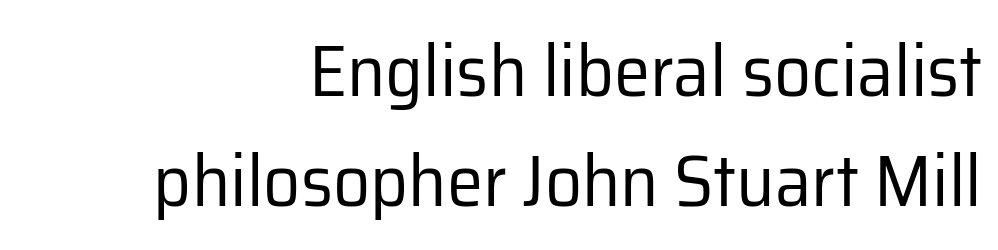
{"serif": "no", "italic": "no", "bold": "no", "weight": "regular", "width": "normal", "stroke_contrast": "low", "x_height": "medium", "monospaced": "no", "underline": "no", "align": "right", "line_spacing": "normal", "line_spacing_ratio": 1.51, "letter_spacing": "normal", "letter_spacing_em": 0.0, "glyph_px": 73}
